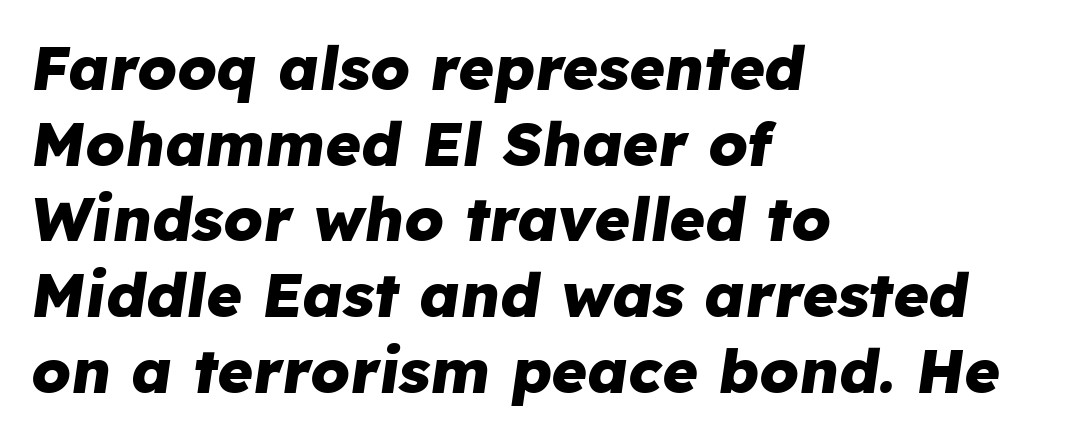
The image shows 61 px heavy type, italic (leaning right); set left-aligned, line spacing 1.24x, normal letter spacing, not underlined; low stroke contrast and a medium x-height.
